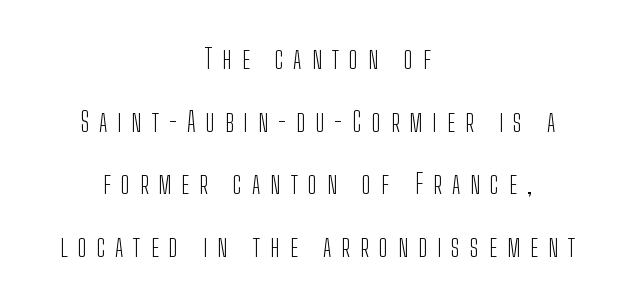
Q: Is the text bold? A: No.
Q: Is the text italic (slanted)? A: No, it is upright.
Q: Is the text underlined? A: No.
Q: How is the paragraph aligned? A: Centered.
Q: Is the spacing between letters normal or unusually wide? A: Unusually wide.
Q: Is the spacing between lines tight, normal or loose? A: Loose.
